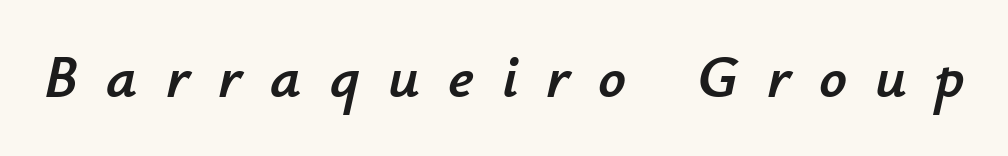
{"italic": "yes", "lean": "right", "slant_degrees": 12, "width": "normal", "stroke_contrast": "low", "x_height": "small", "monospaced": "no", "underline": "no", "letter_spacing": "wide", "letter_spacing_em": 0.46, "glyph_px": 61}
